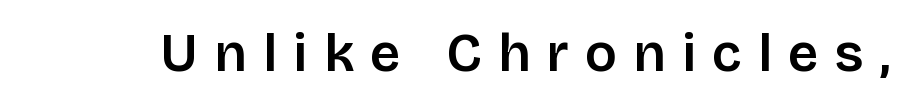
Q: Is the text italic (slanted)? A: No, it is upright.
Q: Is the typeface a serif or a sans-serif typeface? A: Sans-serif.
Q: Is the text underlined? A: No.
Q: Is the spacing between letters normal or unusually wide? A: Unusually wide.
Q: Width (condensed, normal, or wide)? A: Normal.
Q: Stroke contrast? A: Low.
Q: x-height? A: Large.
Q: Monospaced? A: No.
